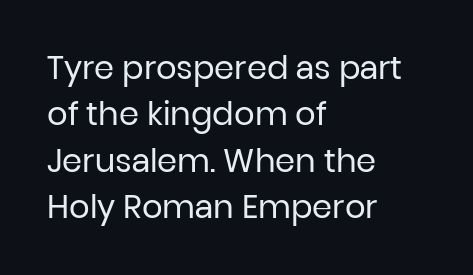
{"serif": "no", "italic": "no", "bold": "no", "weight": "regular", "width": "normal", "stroke_contrast": "low", "x_height": "medium", "monospaced": "no", "underline": "no", "align": "left", "line_spacing": "normal", "line_spacing_ratio": 1.45, "letter_spacing": "normal", "letter_spacing_em": 0.0, "glyph_px": 32}
